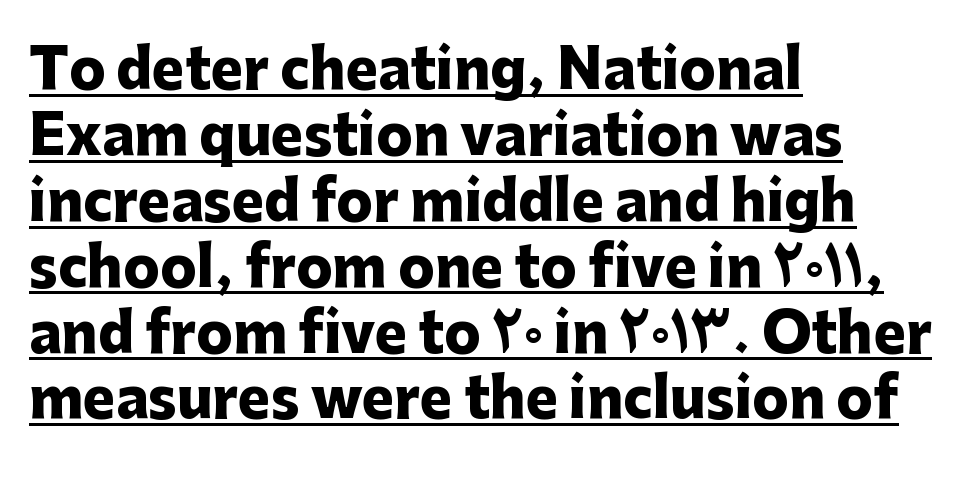
{"serif": "no", "italic": "no", "bold": "yes", "weight": "heavy", "width": "normal", "stroke_contrast": "low", "x_height": "medium", "monospaced": "no", "underline": "yes", "align": "left", "line_spacing_ratio": 1.22, "letter_spacing": "normal", "letter_spacing_em": 0.0, "glyph_px": 54}
